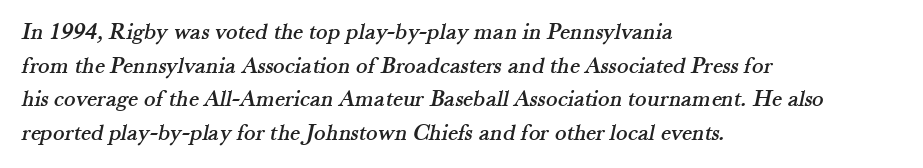
Q: Is the text underlined? A: No.
Q: How is the paragraph aligned? A: Left-aligned.
Q: Is the spacing between letters normal or unusually wide? A: Normal.
Q: Is the spacing between lines tight, normal or loose? A: Normal.
